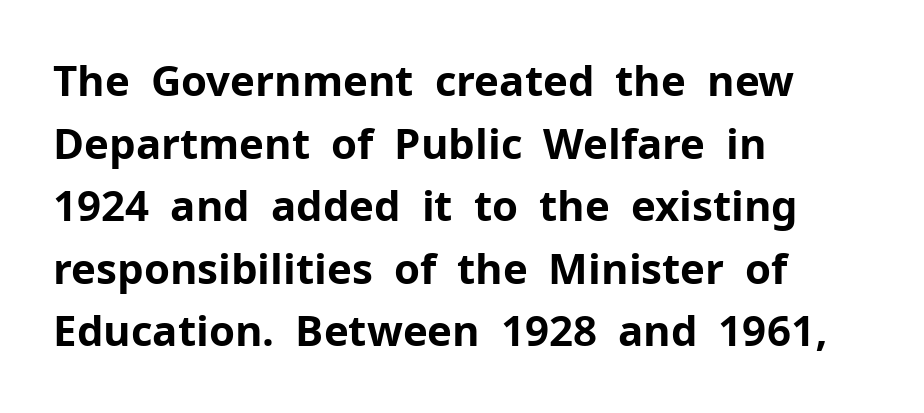
{"serif": "no", "italic": "no", "bold": "yes", "weight": "bold", "width": "normal", "stroke_contrast": "low", "x_height": "medium", "monospaced": "no", "underline": "no", "align": "left", "line_spacing": "normal", "line_spacing_ratio": 1.49, "letter_spacing": "normal", "letter_spacing_em": 0.0, "glyph_px": 42}
